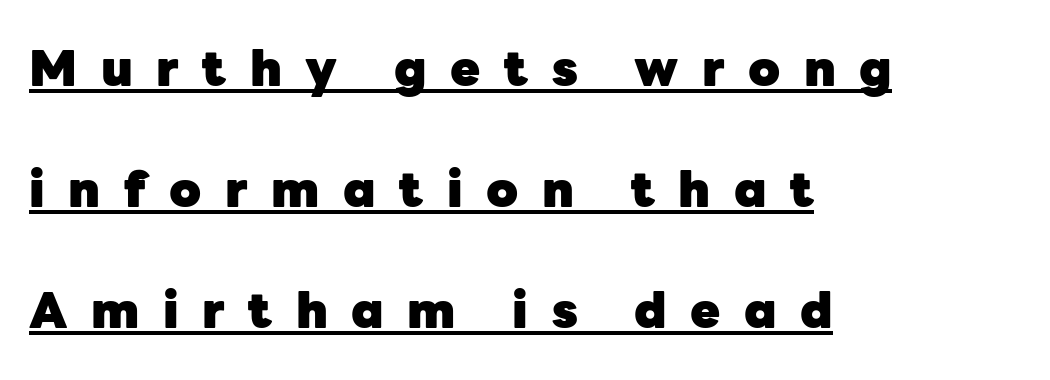
The image shows 49 px heavy sans-serif type, upright; set left-aligned, loose line spacing (2.47x), unusually wide letter spacing (+0.48 em), underlined; low stroke contrast and a medium x-height.
